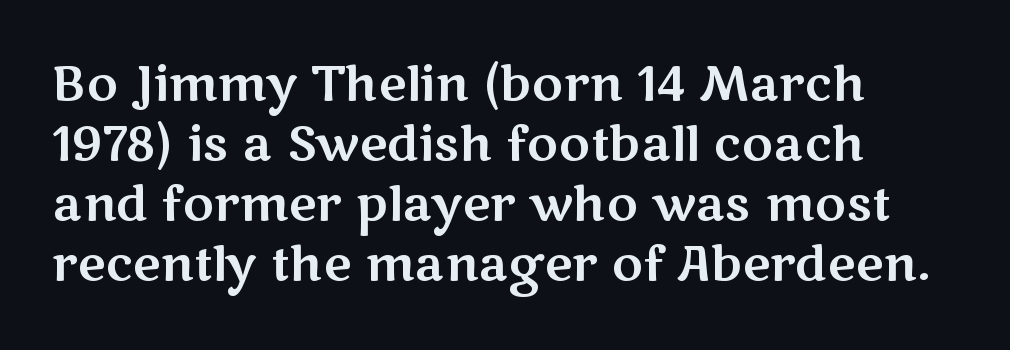
{"serif": "no", "italic": "no", "width": "wide", "stroke_contrast": "medium", "x_height": "medium", "monospaced": "no", "underline": "no", "align": "left", "line_spacing": "normal", "line_spacing_ratio": 1.25, "letter_spacing": "normal", "letter_spacing_em": 0.0, "glyph_px": 48}
